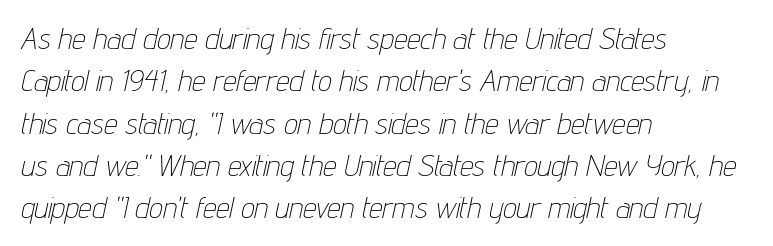
Leading matches the norm, producing a regular column. Reading down the block, your eye returns to a fixed left position each line. Varying glyph widths throughout — classic text-font behaviour. No heavy texture on the line: the type isn't bold.
